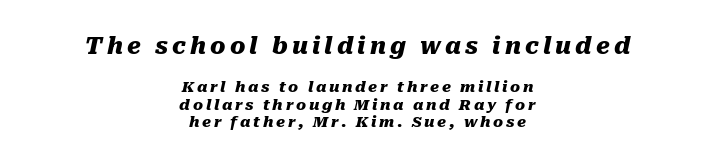
The image shows 23 px bold type, italic (leaning right); set centered, line spacing 1.19x, not underlined; the first (top) block is 1.53x larger.
